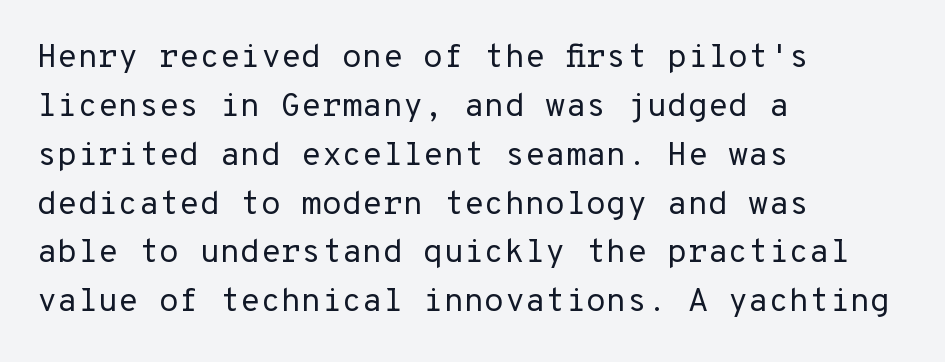
Q: Is the text bold? A: No.
Q: Is the text italic (slanted)? A: No, it is upright.
Q: Is the typeface a serif or a sans-serif typeface? A: Sans-serif.
Q: Is the text underlined? A: No.
Q: How is the paragraph aligned? A: Left-aligned.
Q: Is the spacing between letters normal or unusually wide? A: Normal.
Q: Is the spacing between lines tight, normal or loose? A: Normal.
Q: Width (condensed, normal, or wide)? A: Normal.
Q: Stroke contrast? A: Low.
Q: x-height? A: Medium.
Q: Monospaced? A: Yes.
